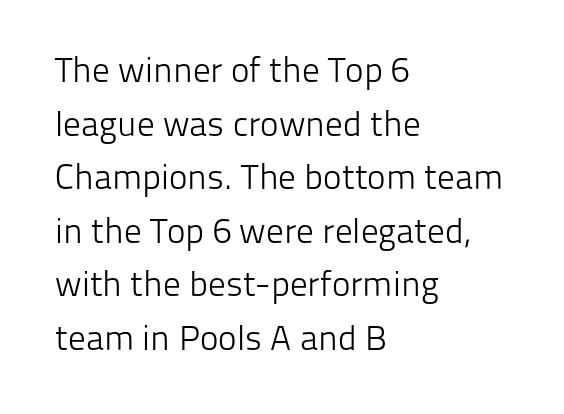
The image shows 35 px light sans-serif type, upright; set left-aligned, normal line spacing (1.53x), normal letter spacing, not underlined; low stroke contrast and a medium x-height.
